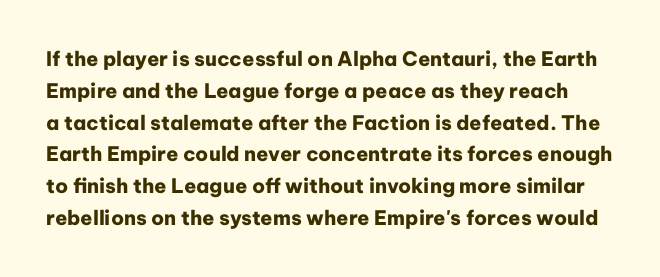
The image shows 20 px bold type, upright; set normal line spacing (1.59x), normal letter spacing, not underlined.
